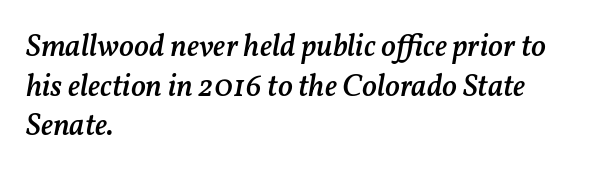
Q: Is the text bold? A: Semi-bold.
Q: Is the text italic (slanted)? A: Yes, it leans right by about 11 degrees.
Q: Is the text underlined? A: No.
Q: How is the paragraph aligned? A: Left-aligned.
Q: Is the spacing between letters normal or unusually wide? A: Normal.
Q: Is the spacing between lines tight, normal or loose? A: Normal.
Q: Width (condensed, normal, or wide)? A: Normal.
Q: Stroke contrast? A: Medium.
Q: x-height? A: Medium.
Q: Monospaced? A: No.
